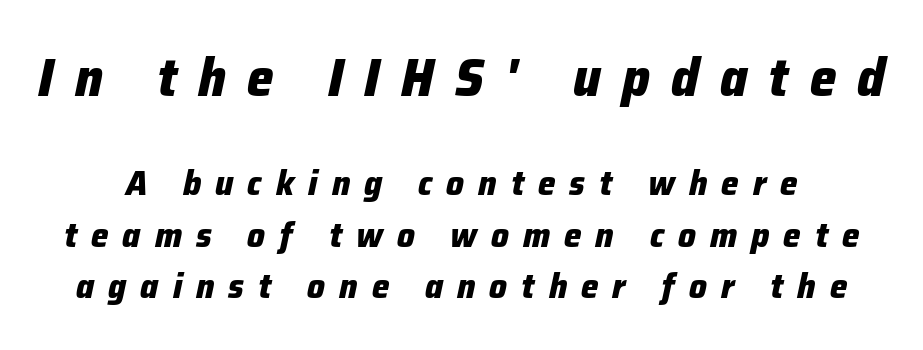
The image shows 53 px heavy type, italic (leaning right); set normal line spacing (1.47x), unusually wide letter spacing (+0.4 em), not underlined; the first (top) block is 1.51x larger; low stroke contrast and a medium x-height.
